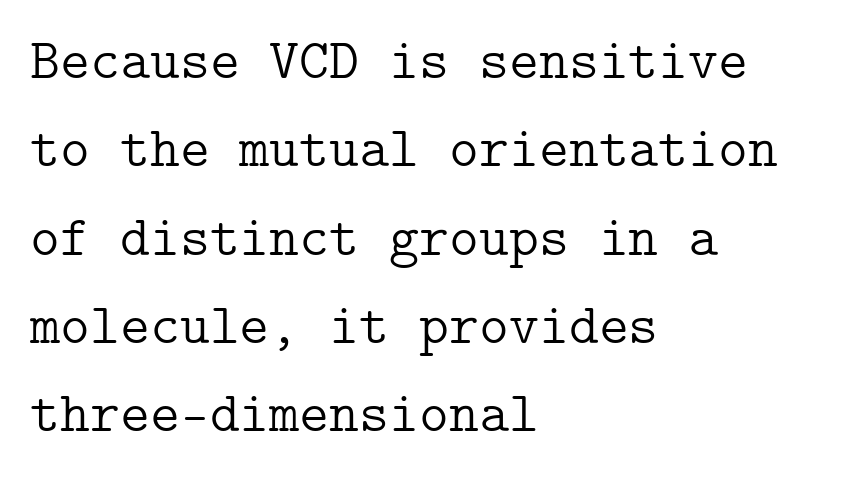
Q: Is the text bold? A: No.
Q: Is the text italic (slanted)? A: No, it is upright.
Q: Is the typeface a serif or a sans-serif typeface? A: Serif.
Q: Is the text underlined? A: No.
Q: How is the paragraph aligned? A: Left-aligned.
Q: Is the spacing between letters normal or unusually wide? A: Normal.
Q: Is the spacing between lines tight, normal or loose? A: Normal.
Q: Width (condensed, normal, or wide)? A: Normal.
Q: Stroke contrast? A: Low.
Q: x-height? A: Medium.
